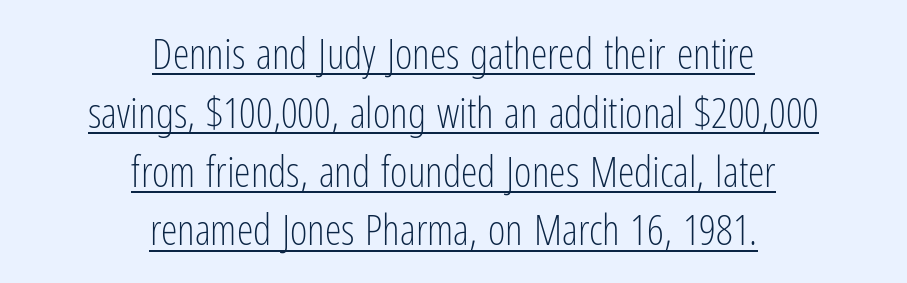
The image shows 42 px light, condensed sans-serif type, upright; set centered, normal line spacing (1.4x), normal letter spacing, underlined; low stroke contrast and a medium x-height.
